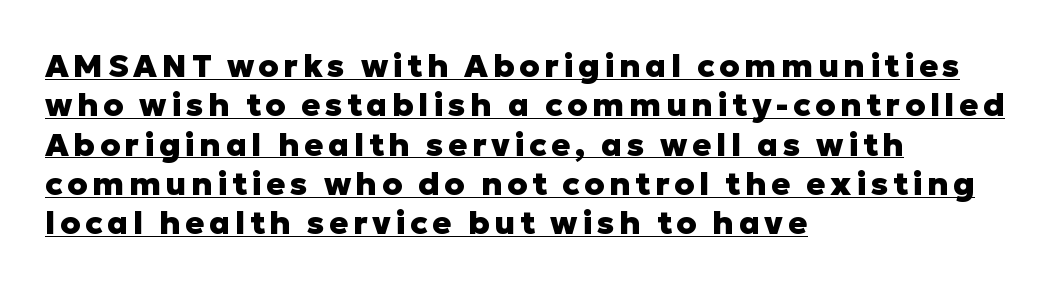
{"serif": "no", "italic": "no", "bold": "yes", "weight": "heavy", "width": "normal", "stroke_contrast": "low", "x_height": "medium", "monospaced": "no", "underline": "yes", "align": "left", "line_spacing_ratio": 1.23, "glyph_px": 32}
